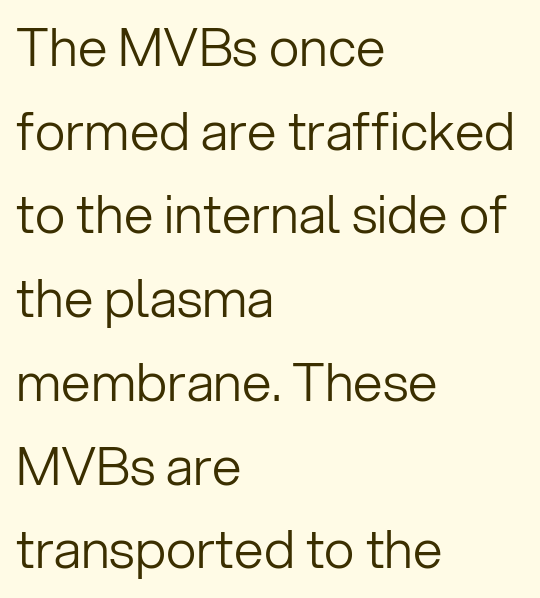
The letterforms sit shoulder to shoulder at normal distance. Each letter keeps its own natural width here, so spacing adapts to shape. The gap between lines stays unmarked. Compared with typical paragraphs, the rows here are spaced about the same. This rendering employs a face without finishing strokes, i.e., a sans-serif.
